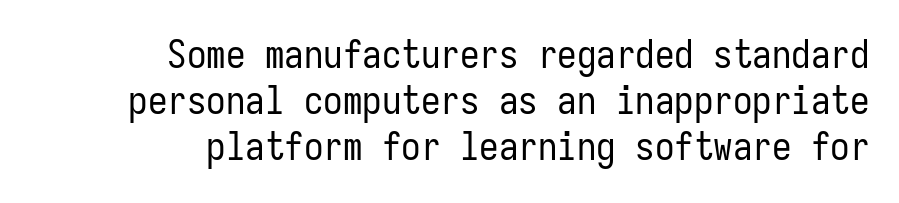
{"serif": "no", "italic": "no", "bold": "no", "weight": "regular", "width": "condensed", "stroke_contrast": "low", "x_height": "medium", "monospaced": "yes", "underline": "no", "align": "right", "line_spacing_ratio": 1.18, "letter_spacing": "normal", "letter_spacing_em": 0.0, "glyph_px": 39}
